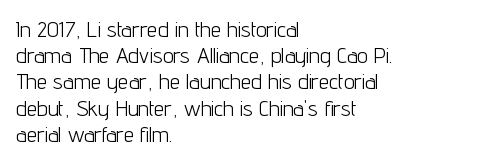
{"italic": "no", "bold": "no", "underline": "no", "align": "left", "line_spacing": "normal", "line_spacing_ratio": 1.25, "letter_spacing": "normal", "letter_spacing_em": 0.0, "glyph_px": 21}
